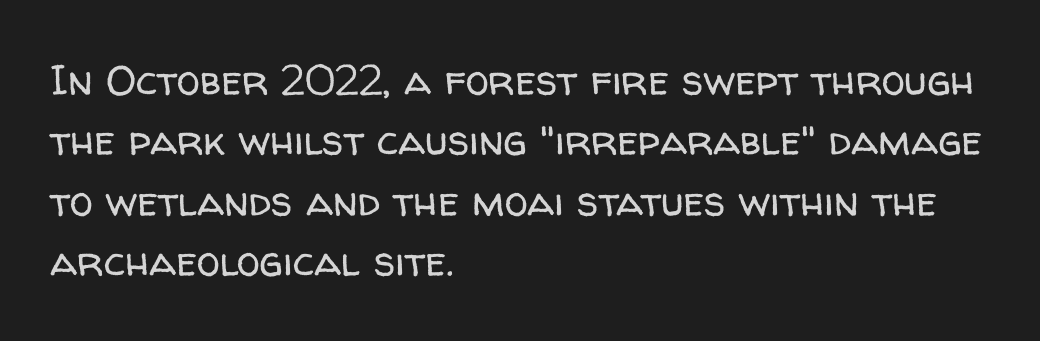
Q: Is the text bold? A: No.
Q: Is the text italic (slanted)? A: No, it is upright.
Q: Is the typeface a serif or a sans-serif typeface? A: Sans-serif.
Q: Is the text underlined? A: No.
Q: How is the paragraph aligned? A: Left-aligned.
Q: Is the spacing between letters normal or unusually wide? A: Normal.
Q: Is the spacing between lines tight, normal or loose? A: Normal.
Q: Width (condensed, normal, or wide)? A: Normal.
Q: Stroke contrast? A: Low.
Q: x-height? A: Medium.
Q: Monospaced? A: No.
